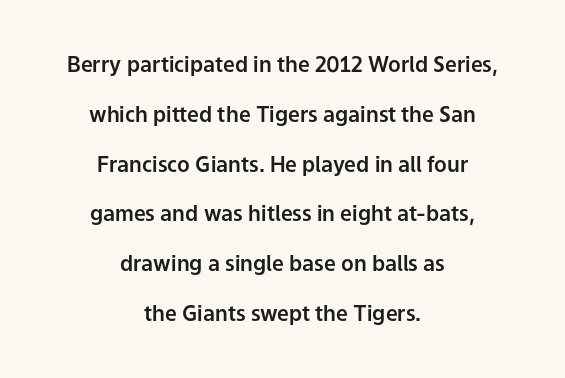
Q: Is the text italic (slanted)? A: No, it is upright.
Q: Is the text underlined? A: No.
Q: How is the paragraph aligned? A: Centered.
Q: Is the spacing between letters normal or unusually wide? A: Normal.
Q: Is the spacing between lines tight, normal or loose? A: Loose.
